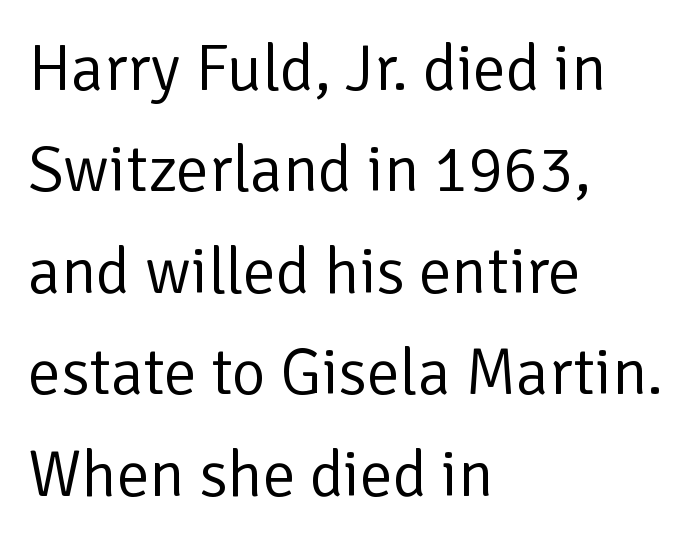
{"serif": "no", "italic": "no", "bold": "no", "weight": "regular", "width": "normal", "stroke_contrast": "low", "x_height": "medium", "monospaced": "no", "underline": "no", "align": "left", "line_spacing": "normal", "line_spacing_ratio": 1.56, "letter_spacing": "normal", "letter_spacing_em": 0.0, "glyph_px": 65}
